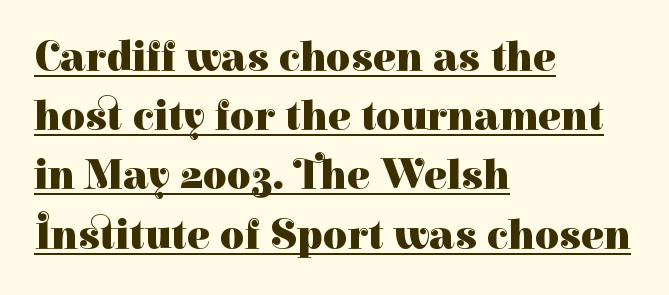
{"serif": "yes", "italic": "no", "bold": "yes", "weight": "heavy", "width": "normal", "stroke_contrast": "high", "x_height": "medium", "monospaced": "no", "underline": "yes", "align": "left", "line_spacing": "normal", "line_spacing_ratio": 1.41, "letter_spacing": "normal", "letter_spacing_em": 0.0, "glyph_px": 42}
